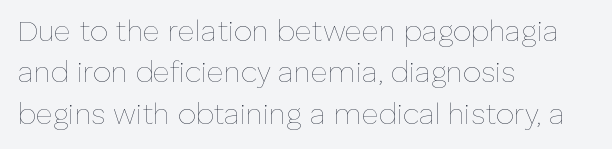
Only glyphs here, with clear space below each row. Line beginnings align vertically; line endings do not. This is not heavy type; no bold has been used. The letters advance in unequal steps, a hallmark of proportional type.
